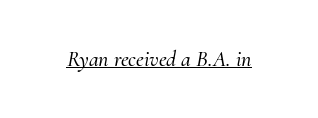
Characters follow at the spacing the type designer built in. This rendering features underlined lettering. Style check: oblique.
